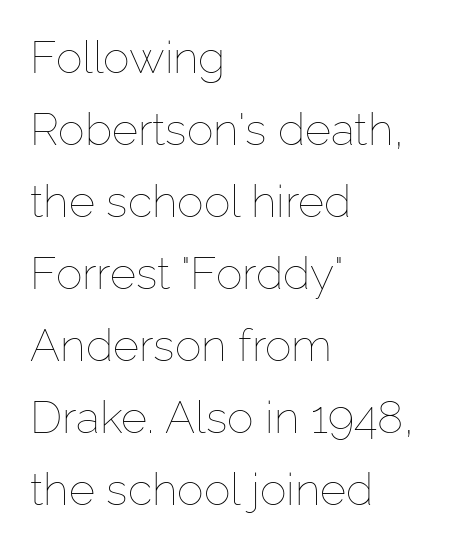
{"italic": "no", "bold": "no", "weight": "thin", "width": "normal", "stroke_contrast": "low", "x_height": "medium", "monospaced": "no", "underline": "no", "align": "left", "line_spacing": "normal", "line_spacing_ratio": 1.6, "letter_spacing": "normal", "letter_spacing_em": 0.0, "glyph_px": 45}
